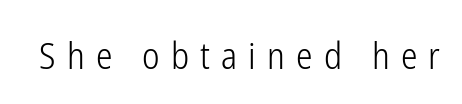
{"serif": "no", "italic": "no", "bold": "no", "weight": "light", "width": "condensed", "stroke_contrast": "low", "x_height": "medium", "monospaced": "no", "underline": "no", "letter_spacing": "wide", "letter_spacing_em": 0.3, "glyph_px": 37}
